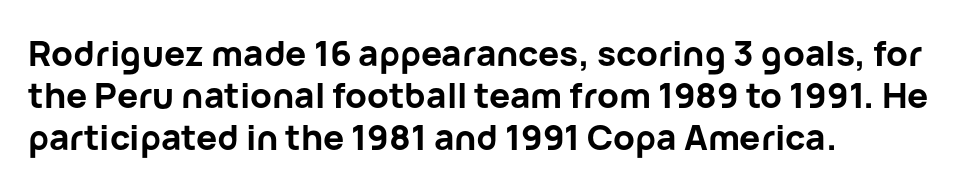
{"serif": "no", "italic": "no", "bold": "yes", "weight": "bold", "width": "normal", "stroke_contrast": "low", "x_height": "medium", "monospaced": "no", "underline": "no", "align": "left", "line_spacing_ratio": 1.2, "letter_spacing": "normal", "letter_spacing_em": 0.0, "glyph_px": 35}
